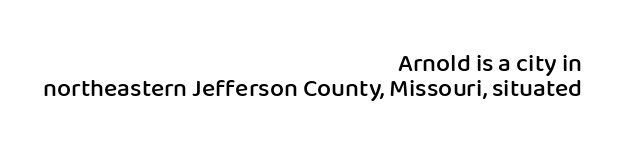
Which margin do the lines hug? The right one — the left edge is uneven. Ordinary non-slanted type is in use. Vertically, the passage feels compressed, each row crowding the next. Only glyphs here, with clear space below each row. The face used here is a semibold: visibly heavier than regular, lighter than bold. The tracking reads as untouched default to a designer's eye.
